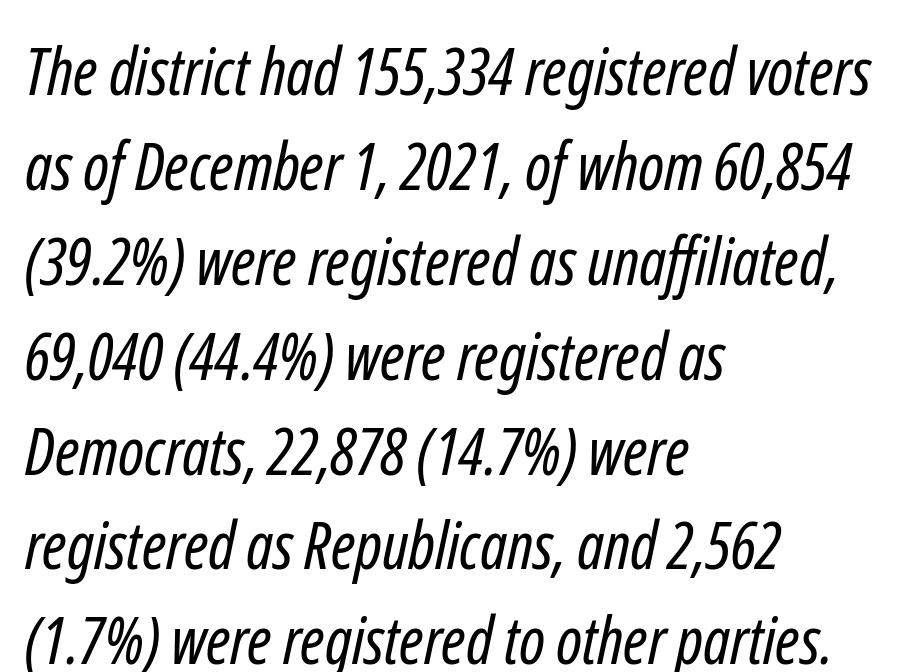
{"serif": "no", "bold": "no", "weight": "regular", "width": "condensed", "stroke_contrast": "low", "x_height": "medium", "monospaced": "no", "underline": "no", "align": "left", "line_spacing": "normal", "line_spacing_ratio": 1.46, "letter_spacing": "normal", "letter_spacing_em": 0.0, "glyph_px": 65}
